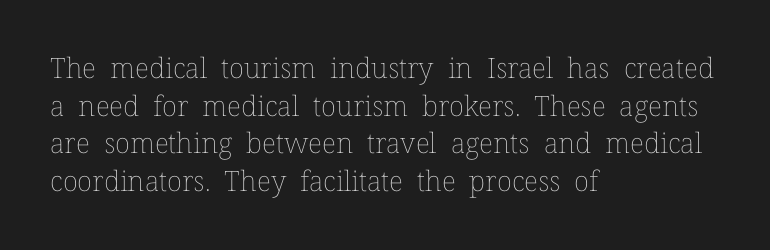
The image shows 28 px thin type, upright; set left-aligned, normal line spacing (1.34x), normal letter spacing, not underlined; low stroke contrast and a medium x-height.
